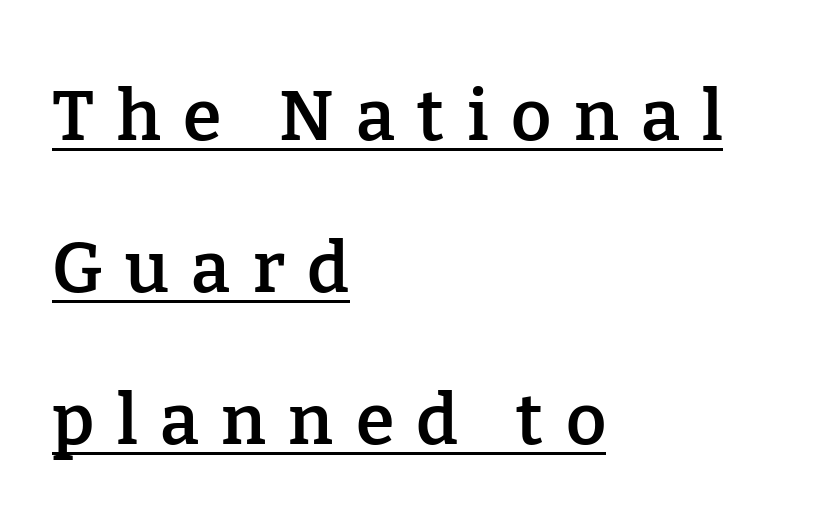
The rendering anchors every line to the left-hand side. The passage shown is underscored from start to finish. Regarding serifs, this sample has them. The block of text is sparse from top to bottom, with ample space between rows. These lines are rendered in a variable-pitch font.
